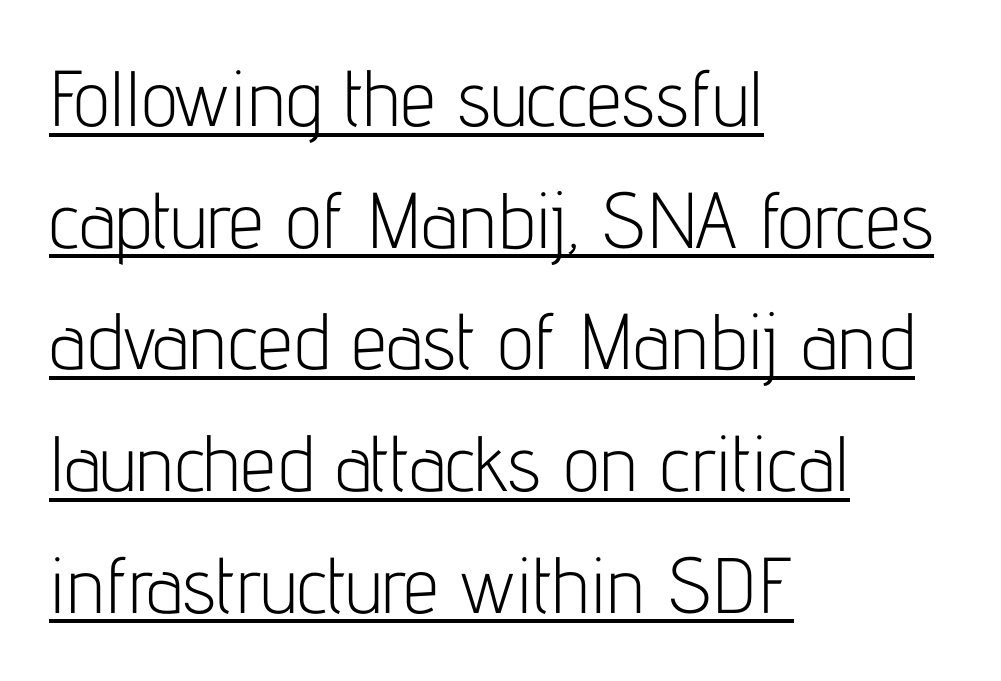
{"serif": "no", "italic": "no", "bold": "no", "weight": "light", "width": "condensed", "stroke_contrast": "low", "x_height": "medium", "monospaced": "no", "underline": "yes", "align": "left", "line_spacing": "normal", "line_spacing_ratio": 1.54, "letter_spacing": "normal", "letter_spacing_em": 0.0, "glyph_px": 79}
